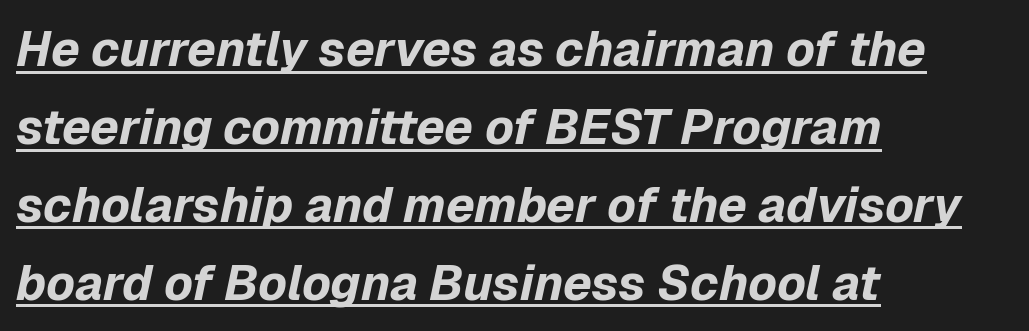
Q: Is the text bold? A: Yes.
Q: Is the text italic (slanted)? A: Yes, it leans right by about 12 degrees.
Q: Is the text underlined? A: Yes.
Q: How is the paragraph aligned? A: Left-aligned.
Q: Is the spacing between letters normal or unusually wide? A: Normal.
Q: Is the spacing between lines tight, normal or loose? A: Normal.
Q: Width (condensed, normal, or wide)? A: Normal.
Q: Stroke contrast? A: Low.
Q: x-height? A: Medium.
Q: Monospaced? A: No.
